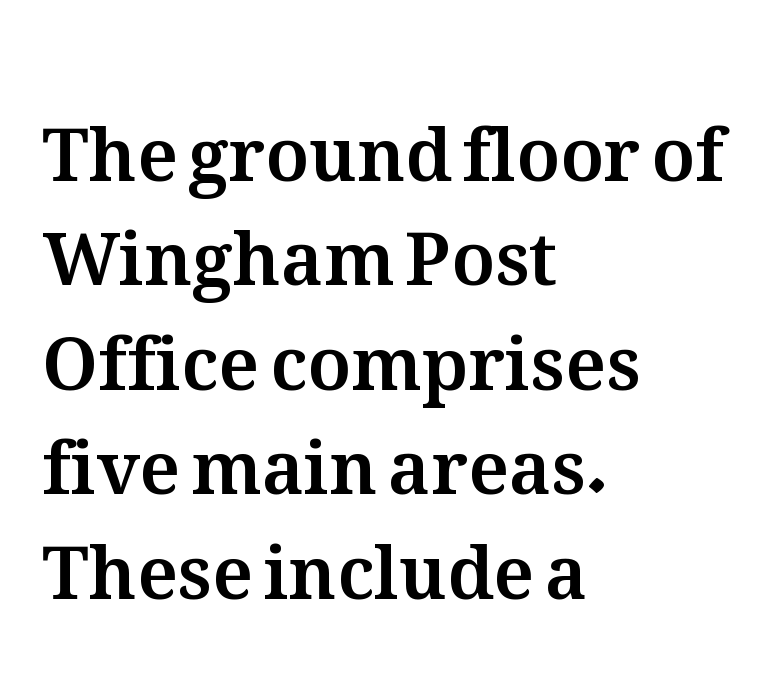
{"italic": "no", "width": "normal", "stroke_contrast": "medium", "x_height": "medium", "monospaced": "no", "underline": "no", "align": "left", "line_spacing": "normal", "line_spacing_ratio": 1.43, "letter_spacing": "normal", "letter_spacing_em": 0.0, "glyph_px": 73}
